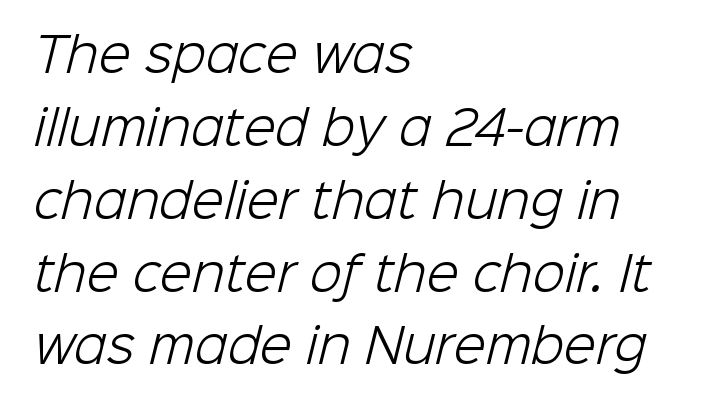
Q: Is the text bold? A: No.
Q: Is the typeface a serif or a sans-serif typeface? A: Sans-serif.
Q: Is the text underlined? A: No.
Q: How is the paragraph aligned? A: Left-aligned.
Q: Is the spacing between letters normal or unusually wide? A: Normal.
Q: Is the spacing between lines tight, normal or loose? A: Normal.
Q: Width (condensed, normal, or wide)? A: Normal.
Q: Stroke contrast? A: Low.
Q: x-height? A: Medium.
Q: Monospaced? A: No.
